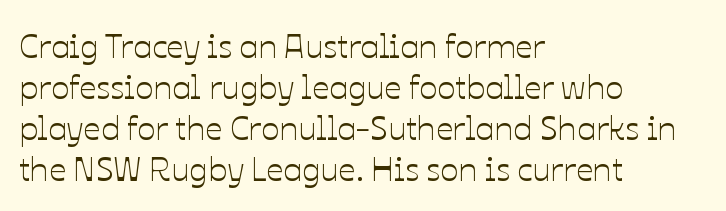
These lines are rendered in a variable-pitch font. Is the block centered? No — it sits flush against the left margin. Do the letters lean? They stand straight. The string is rendered with underlining switched off.
